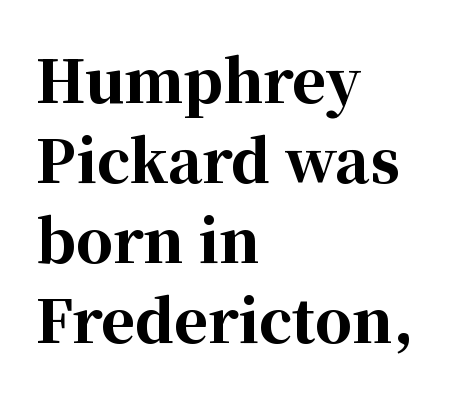
All the whitespace from short lines collects on the right. Underlining? Definitely not there. Short note: letters normally spaced. Thick stems and heavy bowls — unmistakably bold. This is serif lettering, the kind often seen in printed books.
